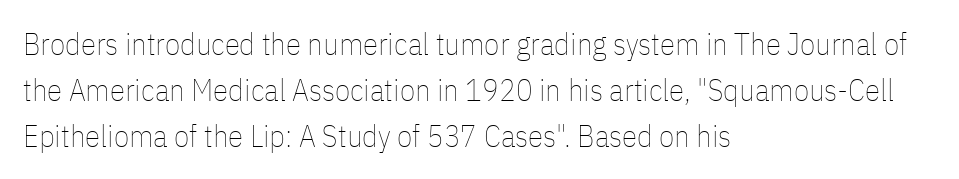
{"italic": "no", "bold": "no", "weight": "thin", "width": "condensed", "stroke_contrast": "low", "x_height": "medium", "monospaced": "no", "underline": "no", "align": "left", "line_spacing": "normal", "line_spacing_ratio": 1.48, "letter_spacing": "normal", "letter_spacing_em": 0.0, "glyph_px": 31}
